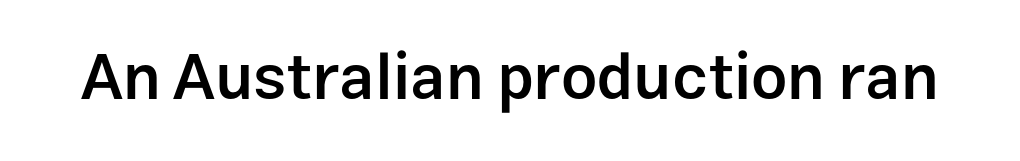
{"serif": "no", "italic": "no", "bold": "semi", "weight": "semibold", "width": "normal", "stroke_contrast": "low", "x_height": "medium", "monospaced": "no", "underline": "no", "letter_spacing": "normal", "letter_spacing_em": 0.0, "glyph_px": 64}
